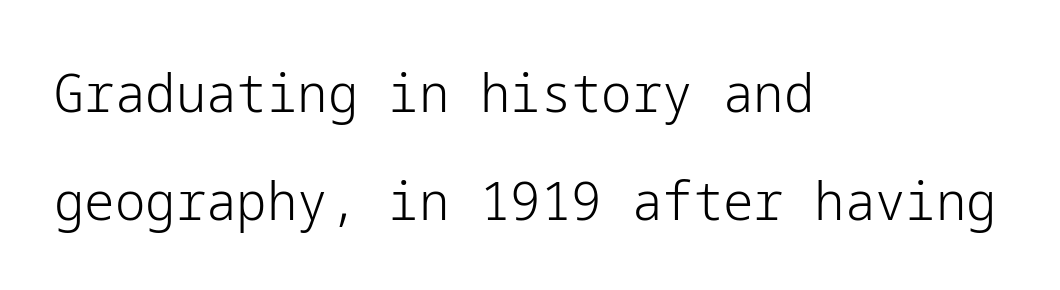
Q: Is the text bold? A: No.
Q: Is the text italic (slanted)? A: No, it is upright.
Q: Is the typeface a serif or a sans-serif typeface? A: Sans-serif.
Q: Is the text underlined? A: No.
Q: How is the paragraph aligned? A: Left-aligned.
Q: Is the spacing between letters normal or unusually wide? A: Normal.
Q: Is the spacing between lines tight, normal or loose? A: Loose.
Q: Width (condensed, normal, or wide)? A: Normal.
Q: Stroke contrast? A: Low.
Q: x-height? A: Medium.
